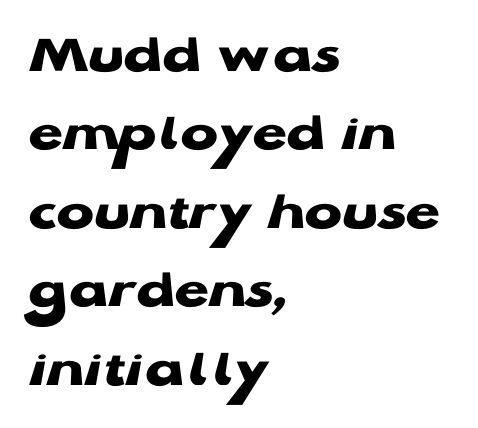
Upright lettering throughout. The typesetter chose a ragged-right arrangement here. Is this a sans? Yes — the strokes have no serifs. The letters sit at their default tracking, neither squeezed nor spread. On the weight axis this lands at bold, roughly 700. The rendering uses natural spacing where letterforms have individual widths.
